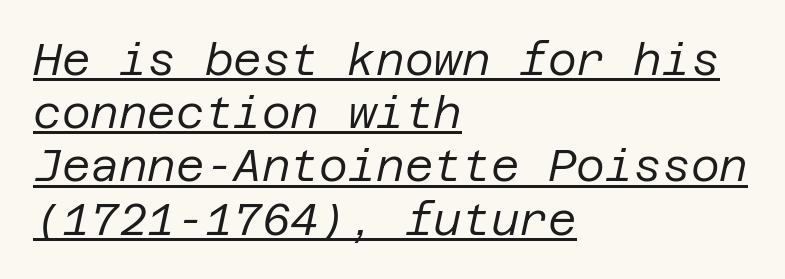
The image shows 44 px regular-weight type, italic (leaning right); set left-aligned, line spacing 1.21x, normal letter spacing, underlined; low stroke contrast and a large x-height.
